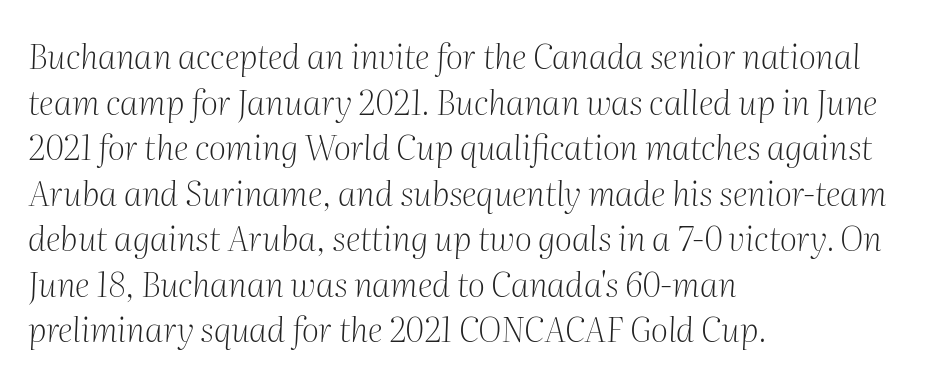
The image shows 34 px light serif type, italic (leaning right); set left-aligned, normal line spacing (1.34x), normal letter spacing, not underlined; medium stroke contrast and a medium x-height.
